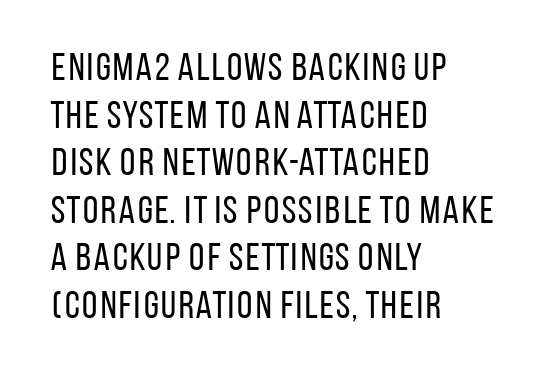
{"serif": "no", "italic": "no", "bold": "no", "weight": "regular", "width": "condensed", "stroke_contrast": "low", "x_height": "large", "monospaced": "no", "underline": "no", "align": "left", "line_spacing_ratio": 1.22, "letter_spacing": "normal", "letter_spacing_em": 0.0, "glyph_px": 39}
